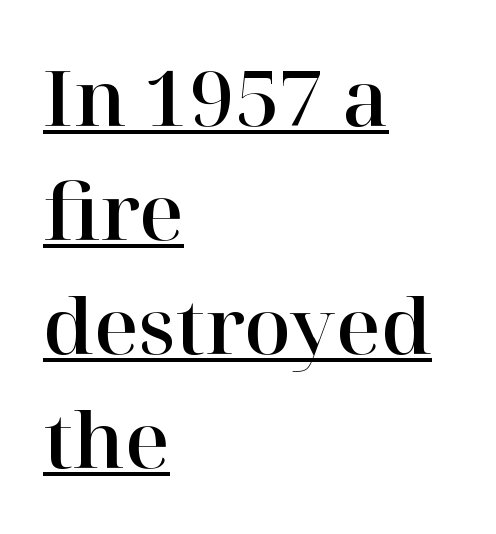
Compared with a centered layout, this one pins lines to the left instead. The specimen reads as upright at a glance. In terms of letterspacing, this is plain default setting. Examine the stroke ends and you'll spot serifs. The line-height multiplier appears to be the usual default. You could not count columns in this text — the font is proportionally spaced.
